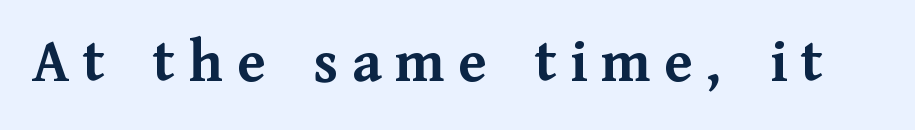
Q: Is the text bold? A: Yes.
Q: Is the text italic (slanted)? A: No, it is upright.
Q: Is the typeface a serif or a sans-serif typeface? A: Serif.
Q: Is the text underlined? A: No.
Q: Is the spacing between letters normal or unusually wide? A: Unusually wide.
Q: Width (condensed, normal, or wide)? A: Normal.
Q: Stroke contrast? A: Medium.
Q: x-height? A: Medium.
Q: Monospaced? A: No.
